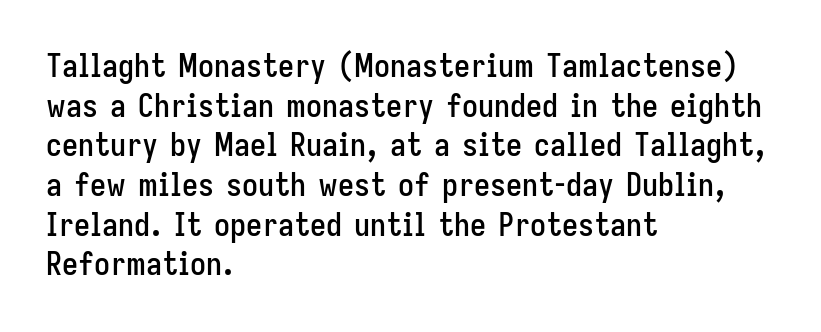
Q: Is the text italic (slanted)? A: No, it is upright.
Q: Is the typeface a serif or a sans-serif typeface? A: Sans-serif.
Q: Is the text underlined? A: No.
Q: How is the paragraph aligned? A: Left-aligned.
Q: Is the spacing between letters normal or unusually wide? A: Normal.
Q: Width (condensed, normal, or wide)? A: Condensed.
Q: Stroke contrast? A: Low.
Q: x-height? A: Medium.
Q: Monospaced? A: No.
